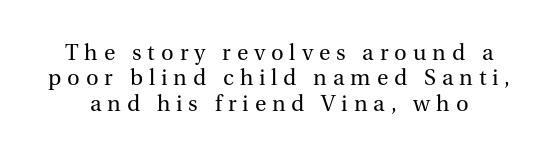
The area under the type is left untouched. Tracking value appears strongly positive — letters spread wide. The block of text is dense from top to bottom, with scant space between rows. The cut favours lightness, reaching ordinary text weight at its darkest. A roman cut, with each character standing at attention.
